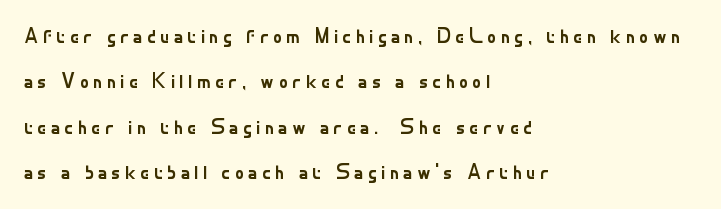
Q: Is the text bold? A: No.
Q: Is the text italic (slanted)? A: No, it is upright.
Q: Is the text underlined? A: No.
Q: How is the paragraph aligned? A: Left-aligned.
Q: Is the spacing between lines tight, normal or loose? A: Loose.
